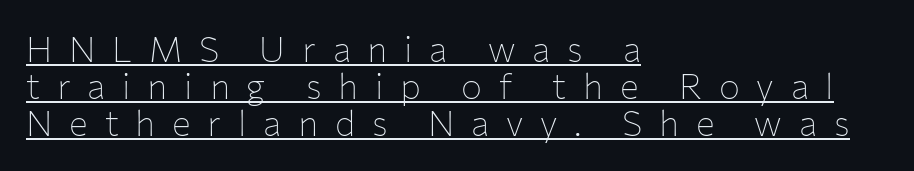
Q: Is the text bold? A: No.
Q: Is the text italic (slanted)? A: No, it is upright.
Q: Is the typeface a serif or a sans-serif typeface? A: Sans-serif.
Q: Is the text underlined? A: Yes.
Q: How is the paragraph aligned? A: Left-aligned.
Q: Is the spacing between letters normal or unusually wide? A: Unusually wide.
Q: Is the spacing between lines tight, normal or loose? A: Tight.
Q: Width (condensed, normal, or wide)? A: Normal.
Q: Stroke contrast? A: Low.
Q: x-height? A: Medium.
Q: Monospaced? A: No.
